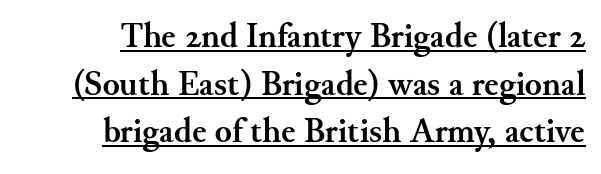
Q: Is the text bold? A: Yes.
Q: Is the text italic (slanted)? A: No, it is upright.
Q: Is the typeface a serif or a sans-serif typeface? A: Serif.
Q: Is the text underlined? A: Yes.
Q: How is the paragraph aligned? A: Right-aligned.
Q: Is the spacing between letters normal or unusually wide? A: Normal.
Q: Is the spacing between lines tight, normal or loose? A: Normal.
Q: Width (condensed, normal, or wide)? A: Normal.
Q: Stroke contrast? A: Medium.
Q: x-height? A: Small.
Q: Monospaced? A: No.
